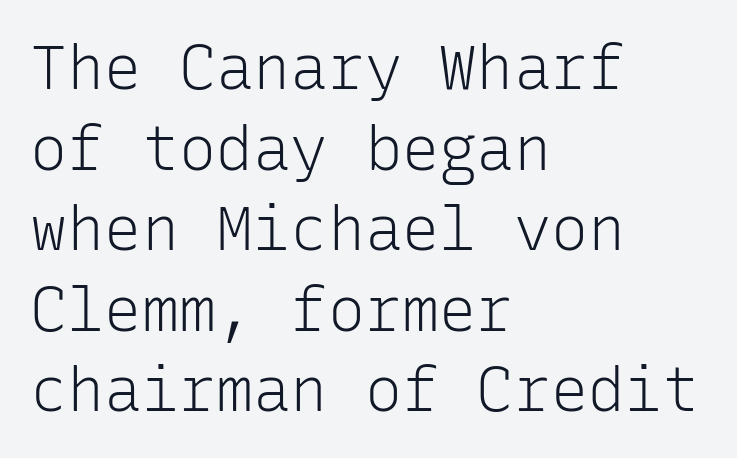
{"serif": "no", "italic": "no", "bold": "no", "weight": "light", "width": "normal", "stroke_contrast": "low", "x_height": "medium", "monospaced": "yes", "underline": "no", "align": "left", "line_spacing": "normal", "line_spacing_ratio": 1.3, "letter_spacing": "normal", "letter_spacing_em": 0.0, "glyph_px": 62}
